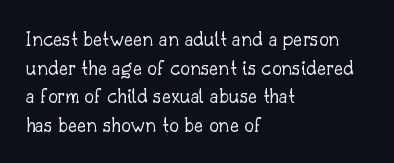
Q: Is the text bold? A: No.
Q: Is the text italic (slanted)? A: No, it is upright.
Q: Is the text underlined? A: No.
Q: How is the paragraph aligned? A: Left-aligned.
Q: Is the spacing between letters normal or unusually wide? A: Normal.
Q: Is the spacing between lines tight, normal or loose? A: Normal.
